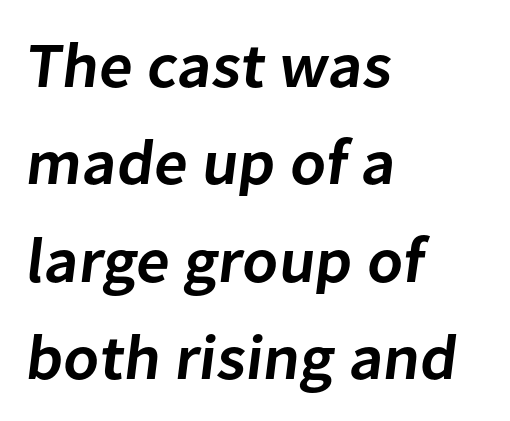
Q: Is the text bold? A: Semi-bold.
Q: Is the typeface a serif or a sans-serif typeface? A: Sans-serif.
Q: Is the text underlined? A: No.
Q: How is the paragraph aligned? A: Left-aligned.
Q: Is the spacing between letters normal or unusually wide? A: Normal.
Q: Is the spacing between lines tight, normal or loose? A: Normal.
Q: Width (condensed, normal, or wide)? A: Normal.
Q: Stroke contrast? A: Low.
Q: x-height? A: Medium.
Q: Monospaced? A: No.
